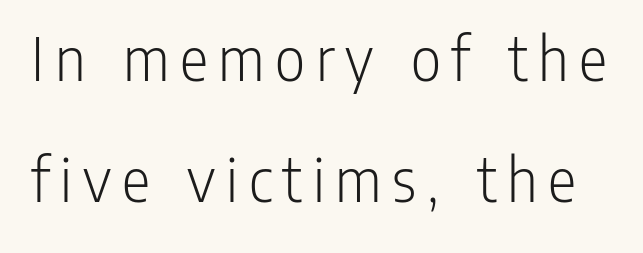
{"serif": "no", "italic": "no", "bold": "no", "weight": "light", "width": "condensed", "stroke_contrast": "low", "x_height": "medium", "monospaced": "no", "underline": "no", "line_spacing_ratio": 1.84, "glyph_px": 66}
